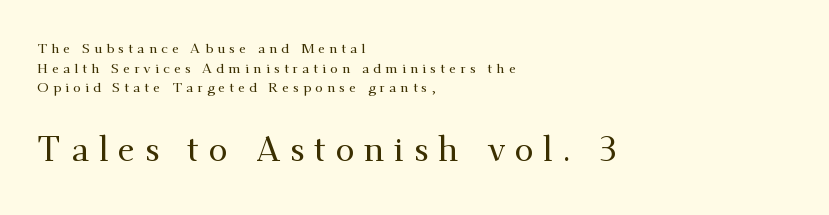
Q: Is the text italic (slanted)? A: No, it is upright.
Q: Is the typeface a serif or a sans-serif typeface? A: Serif.
Q: Is the text underlined? A: No.
Q: How is the paragraph aligned? A: Left-aligned.
Q: Is the spacing between letters normal or unusually wide? A: Unusually wide.
Q: Is the spacing between lines tight, normal or loose? A: Normal.
Q: Which block of text is set in a larger size, the first (top) or the second (bottom)? A: The second (bottom) one.
Q: Width (condensed, normal, or wide)? A: Normal.
Q: Stroke contrast? A: Medium.
Q: x-height? A: Small.
Q: Monospaced? A: No.
